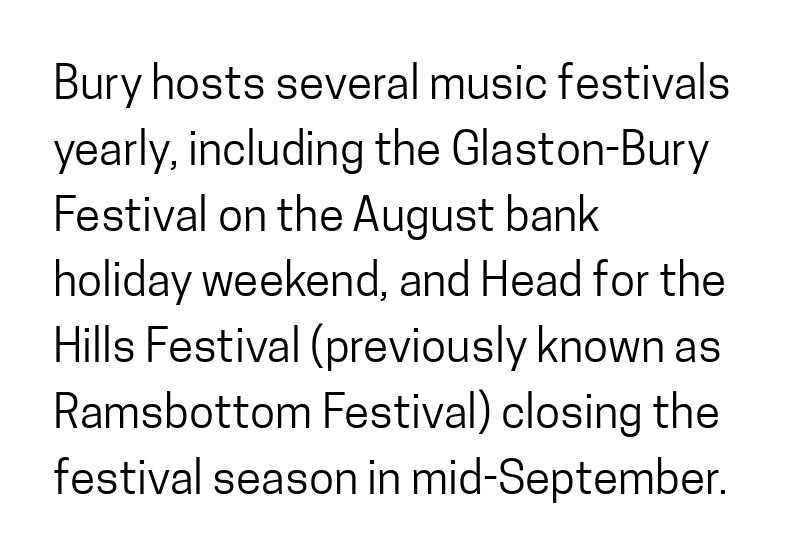
{"serif": "no", "italic": "no", "bold": "no", "weight": "regular", "width": "condensed", "stroke_contrast": "low", "x_height": "medium", "monospaced": "no", "underline": "no", "align": "left", "line_spacing": "normal", "line_spacing_ratio": 1.43, "letter_spacing": "normal", "letter_spacing_em": 0.0, "glyph_px": 46}
